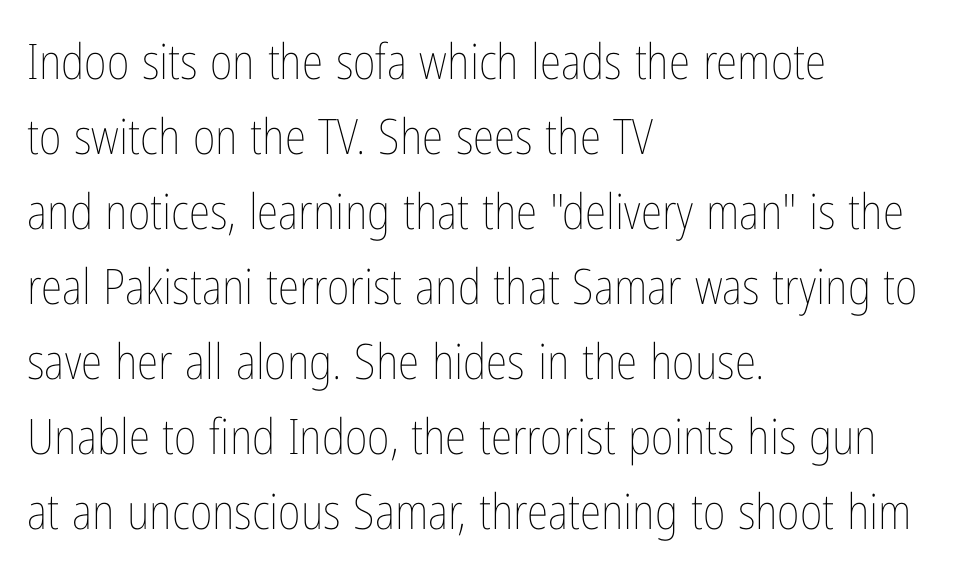
Q: Is the text bold? A: No.
Q: Is the text italic (slanted)? A: No, it is upright.
Q: Is the text underlined? A: No.
Q: How is the paragraph aligned? A: Left-aligned.
Q: Is the spacing between letters normal or unusually wide? A: Normal.
Q: Is the spacing between lines tight, normal or loose? A: Normal.
Q: Width (condensed, normal, or wide)? A: Condensed.
Q: Stroke contrast? A: Low.
Q: x-height? A: Medium.
Q: Monospaced? A: No.
